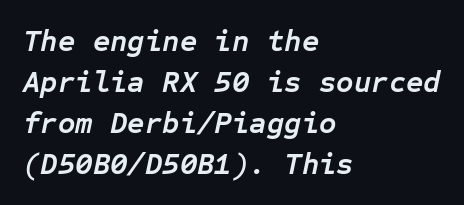
Honestly, there is no underline to notice here at all. Here the designer chose a console-style face with uniform glyph widths. The strokes are fattened all the way to bold. All the whitespace from short lines collects on the right.
